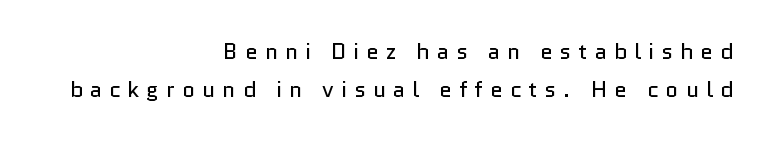
A typesetter would call this heavily tracked-out type. These lines were composed using upright roman letters. The letterforms sit at book weight or below. Honestly, there is no underline to notice here at all. Compared with a flush-left layout, this one pins lines to the opposite, right side.
